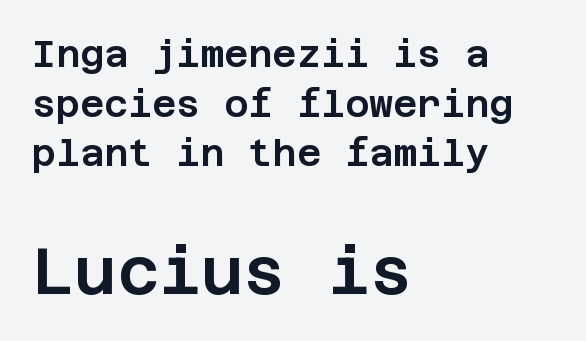
{"serif": "no", "italic": "no", "width": "normal", "stroke_contrast": "low", "x_height": "large", "underline": "no", "align": "left", "line_spacing": "normal", "line_spacing_ratio": 1.34, "letter_spacing": "normal", "letter_spacing_em": 0.0, "larger_block": "second", "size_ratio": 1.76, "glyph_px": 65}
